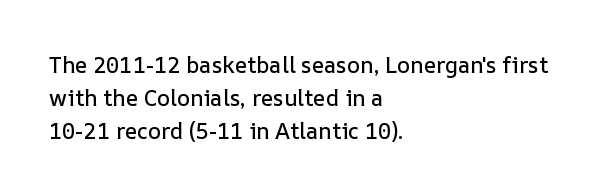
The specimen omits any rule beneath the text block's lines. Is the letter spacing exaggerated? No — it looks like the ordinary default. The typography opts for an upright posture over an oblique one. The rag falls on the right side of this text block. Baseline-to-baseline distance is the conventional proportion of letter height.
